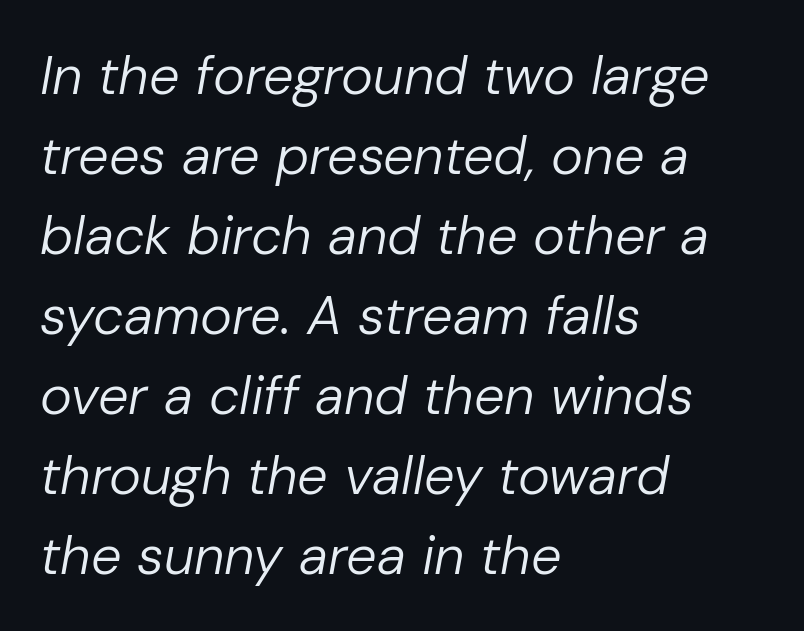
The image shows 54 px regular-weight type, italic (leaning right); set left-aligned, normal line spacing (1.48x), normal letter spacing, not underlined; low stroke contrast and a medium x-height.
